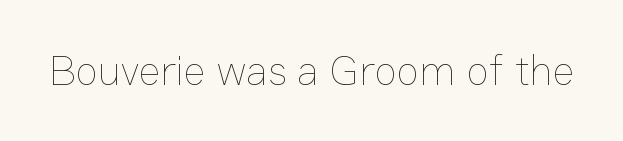
{"italic": "no", "bold": "no", "weight": "thin", "width": "normal", "stroke_contrast": "low", "x_height": "medium", "monospaced": "no", "underline": "no", "letter_spacing": "normal", "letter_spacing_em": 0.0, "glyph_px": 42}
